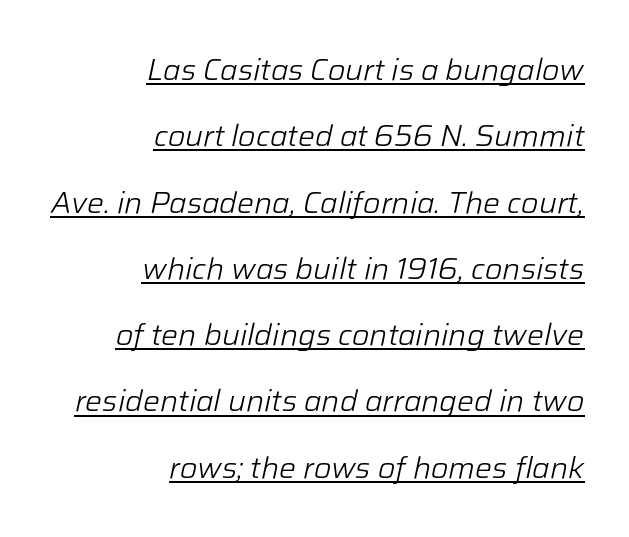
{"italic": "yes", "lean": "right", "slant_degrees": 12, "bold": "no", "weight": "light", "width": "normal", "stroke_contrast": "low", "x_height": "medium", "monospaced": "no", "underline": "yes", "align": "right", "line_spacing": "loose", "line_spacing_ratio": 2.21, "letter_spacing": "normal", "letter_spacing_em": 0.0, "glyph_px": 30}
